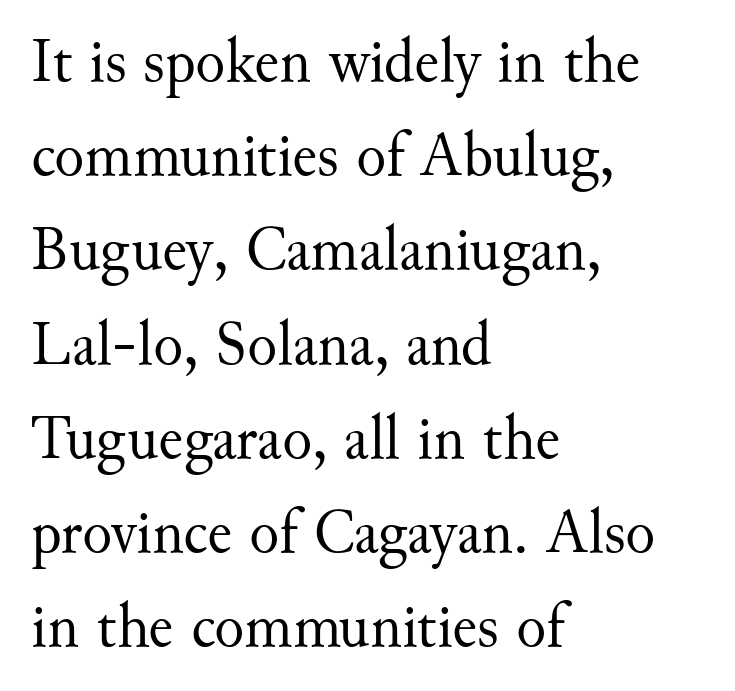
Q: Is the text bold? A: No.
Q: Is the text italic (slanted)? A: No, it is upright.
Q: Is the typeface a serif or a sans-serif typeface? A: Serif.
Q: Is the text underlined? A: No.
Q: How is the paragraph aligned? A: Left-aligned.
Q: Is the spacing between letters normal or unusually wide? A: Normal.
Q: Is the spacing between lines tight, normal or loose? A: Normal.
Q: Width (condensed, normal, or wide)? A: Normal.
Q: Stroke contrast? A: Medium.
Q: x-height? A: Small.
Q: Monospaced? A: No.
